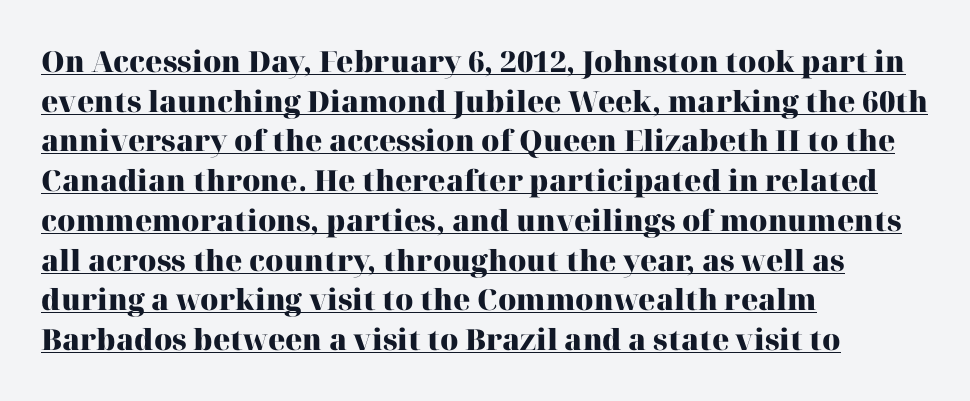
The image shows 29 px heavy serif type, upright; set left-aligned, normal line spacing (1.37x), normal letter spacing, underlined; high stroke contrast and a medium x-height.
